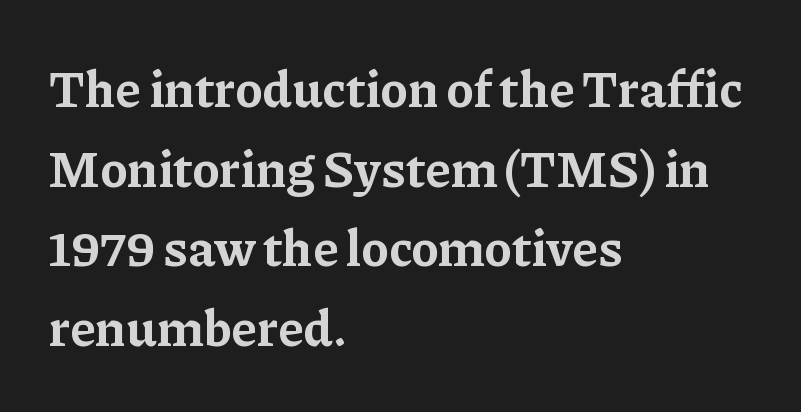
Ascenders rise straight up at ninety degrees. The lines in this sample share a left origin and differ only in where they stop. Baseline-to-baseline distance is the conventional proportion of letter height. Between one letter and the next there's only the usual sliver of space.
